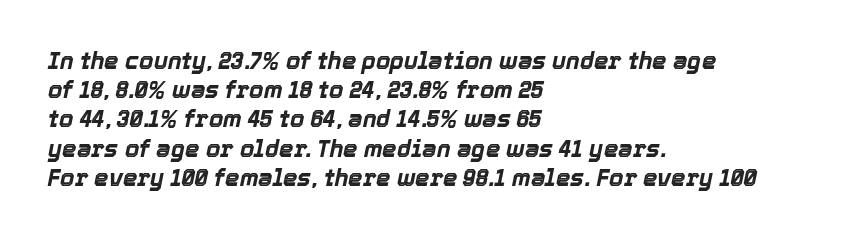
Q: Is the text bold? A: Yes.
Q: Is the text italic (slanted)? A: Yes, it leans right by about 12 degrees.
Q: Is the text underlined? A: No.
Q: How is the paragraph aligned? A: Left-aligned.
Q: Is the spacing between letters normal or unusually wide? A: Normal.
Q: Is the spacing between lines tight, normal or loose? A: Normal.
